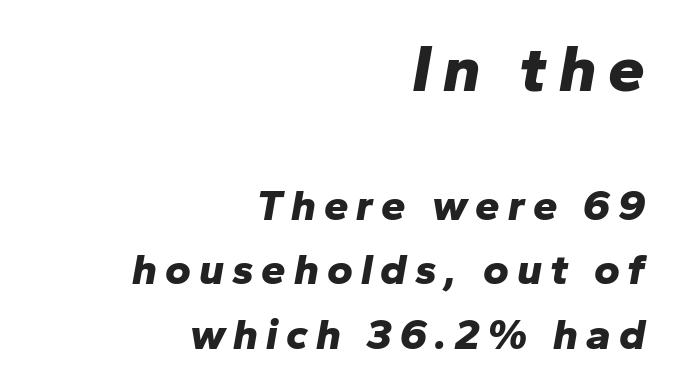
The image shows 66 px bold type, italic (leaning right); set right-aligned, normal line spacing (1.47x), not underlined; the first (top) block is 1.5x larger; low stroke contrast and a medium x-height.
